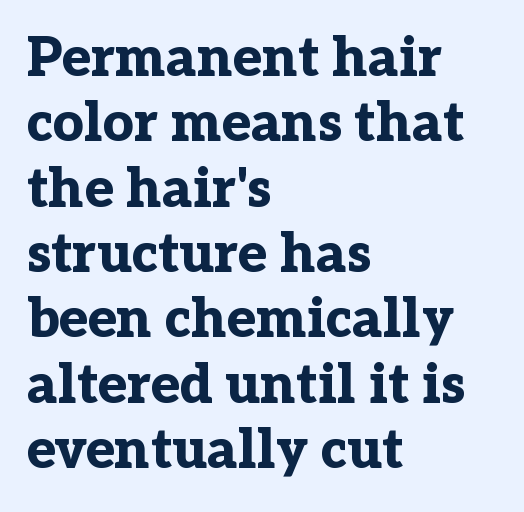
Q: Is the text bold? A: Yes.
Q: Is the text italic (slanted)? A: No, it is upright.
Q: Is the typeface a serif or a sans-serif typeface? A: Serif.
Q: Is the text underlined? A: No.
Q: How is the paragraph aligned? A: Left-aligned.
Q: Is the spacing between letters normal or unusually wide? A: Normal.
Q: Width (condensed, normal, or wide)? A: Normal.
Q: Stroke contrast? A: Low.
Q: x-height? A: Medium.
Q: Monospaced? A: No.
